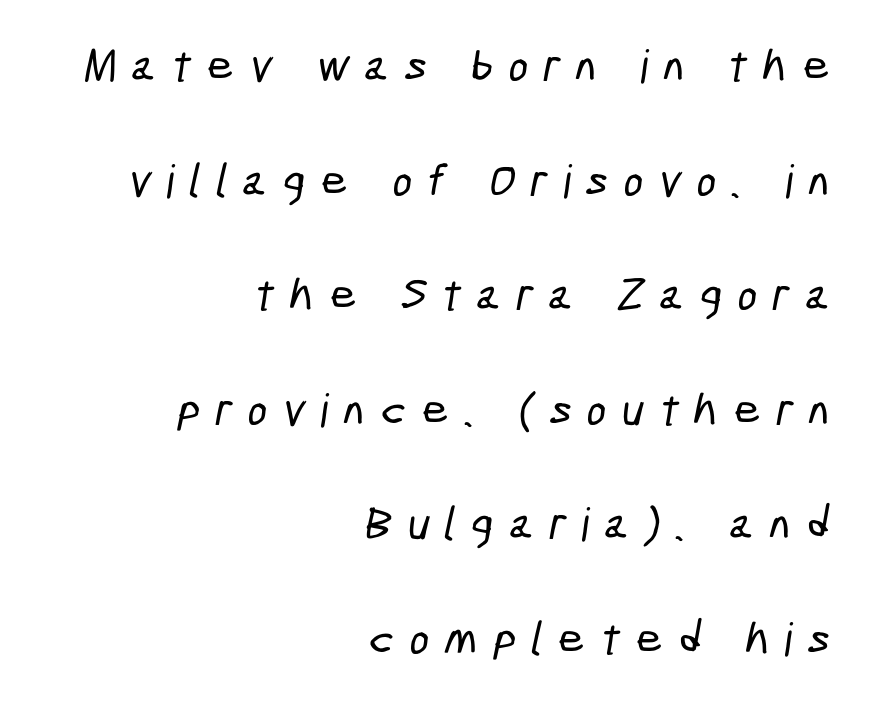
Q: Is the typeface a serif or a sans-serif typeface? A: Sans-serif.
Q: Is the text underlined? A: No.
Q: How is the paragraph aligned? A: Right-aligned.
Q: Is the spacing between letters normal or unusually wide? A: Unusually wide.
Q: Is the spacing between lines tight, normal or loose? A: Loose.
Q: Width (condensed, normal, or wide)? A: Condensed.
Q: Stroke contrast? A: Low.
Q: x-height? A: Medium.
Q: Monospaced? A: No.
